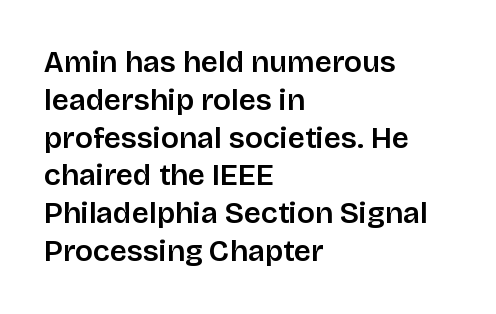
Is this a fixed-width face? No — the glyphs have proportional, varying widths. Short and long lines alike share a common starting point at left. The words here are not underlined. Horizontal bands of white between lines are of average thickness.
